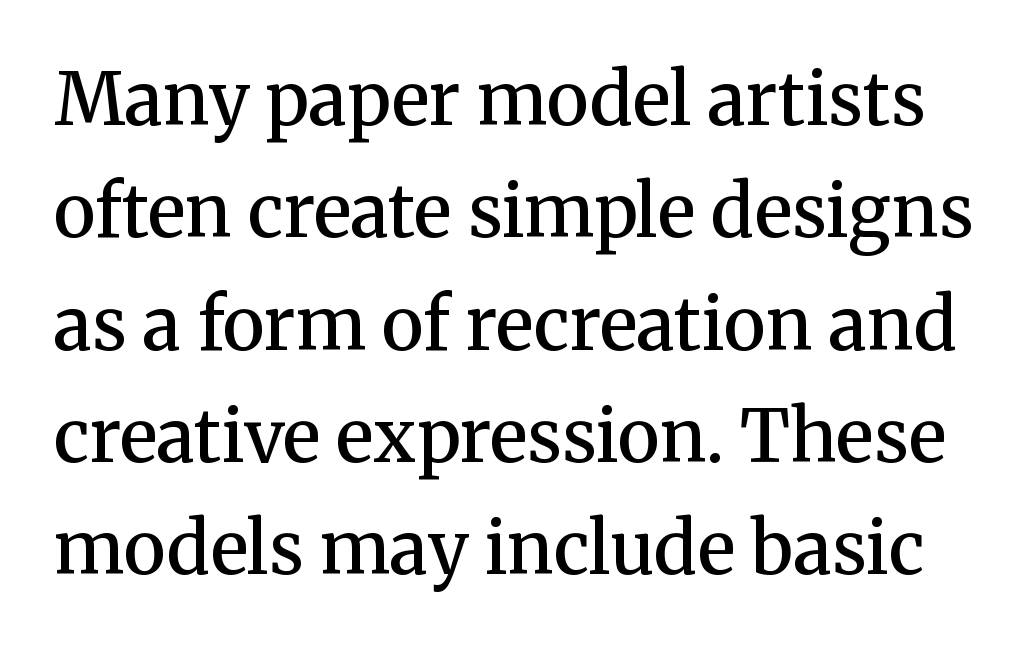
Summary of weight: moderately heavy, a semibold. The type sits square on the baseline with zero lean. Reading down the column, the eye jumps a familiar distance to each next line. Honestly, there is no underline to notice here at all. Type style note: has serifs. The tracking reads as untouched default to a designer's eye.
